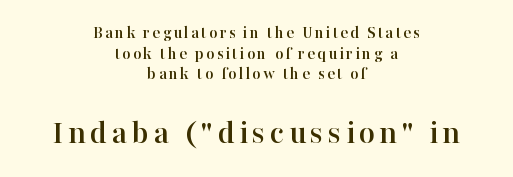
If you folded the block vertically in half, each line would mirror itself in length. This sample trades vertical openness for compactness between lines. Little horizontal feet cap the strokes, marking this as serif type. Two sizes are in play, and the larger belongs to the second block.
